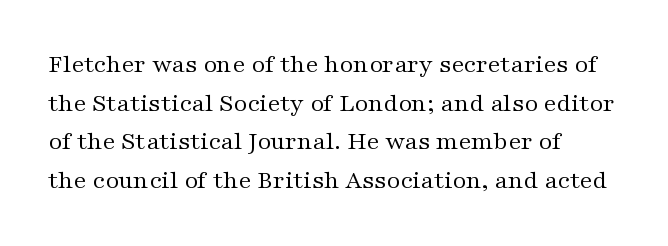
The image shows 26 px text type, upright; set left-aligned, normal line spacing (1.49x), normal letter spacing, not underlined.
